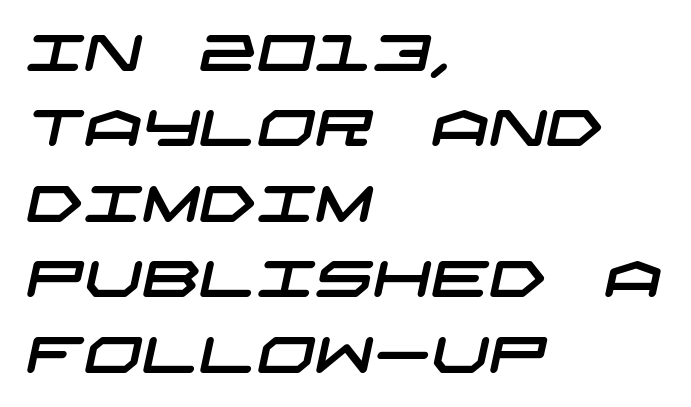
Q: Is the typeface a serif or a sans-serif typeface? A: Sans-serif.
Q: Is the text underlined? A: No.
Q: How is the paragraph aligned? A: Left-aligned.
Q: Is the spacing between letters normal or unusually wide? A: Normal.
Q: Is the spacing between lines tight, normal or loose? A: Normal.
Q: Width (condensed, normal, or wide)? A: Wide.
Q: Stroke contrast? A: Low.
Q: x-height? A: Large.
